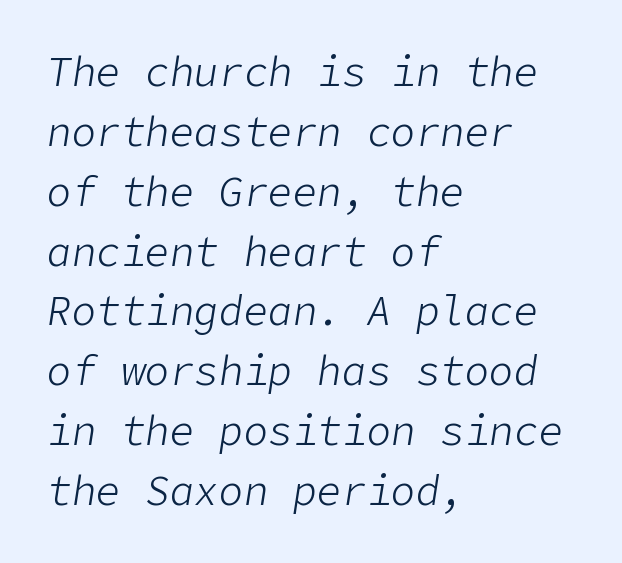
The image shows 41 px light type, italic (leaning right); set left-aligned, normal line spacing (1.46x), normal letter spacing, not underlined; low stroke contrast and a medium x-height.
